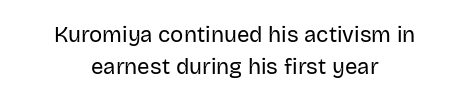
Students, note that the glyphs here touch the page at normal intervals. The typography opts for an upright posture over an oblique one. The strip under each line holds only bare page. Centered paragraph, ragged on both sides. Regular leading. Weight class: somewhere from thin through regular.
